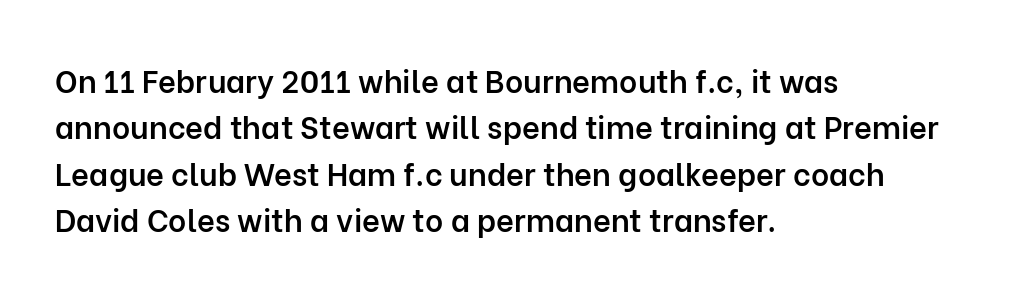
Q: Is the text bold? A: Semi-bold.
Q: Is the text italic (slanted)? A: No, it is upright.
Q: Is the typeface a serif or a sans-serif typeface? A: Sans-serif.
Q: Is the text underlined? A: No.
Q: How is the paragraph aligned? A: Left-aligned.
Q: Is the spacing between letters normal or unusually wide? A: Normal.
Q: Is the spacing between lines tight, normal or loose? A: Normal.
Q: Width (condensed, normal, or wide)? A: Normal.
Q: Stroke contrast? A: Low.
Q: x-height? A: Medium.
Q: Monospaced? A: No.
